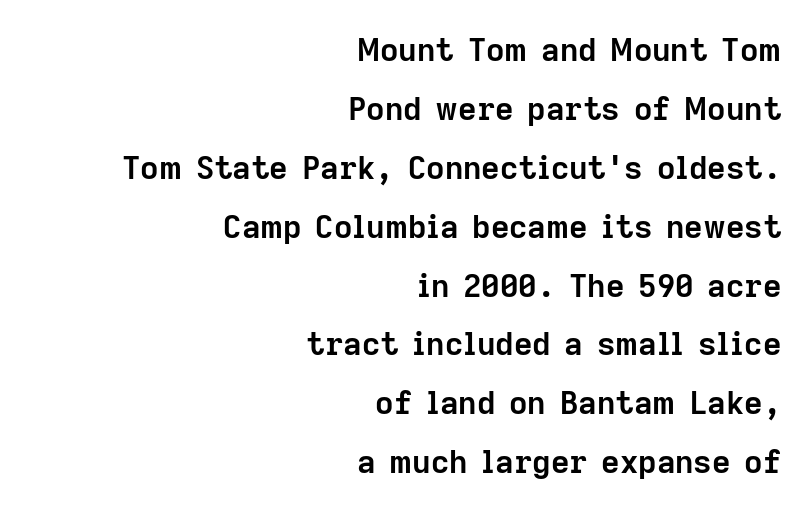
Q: Is the text bold? A: Yes.
Q: Is the text italic (slanted)? A: No, it is upright.
Q: Is the typeface a serif or a sans-serif typeface? A: Sans-serif.
Q: Is the text underlined? A: No.
Q: How is the paragraph aligned? A: Right-aligned.
Q: Is the spacing between letters normal or unusually wide? A: Normal.
Q: Width (condensed, normal, or wide)? A: Normal.
Q: Stroke contrast? A: Low.
Q: x-height? A: Medium.
Q: Monospaced? A: No.
